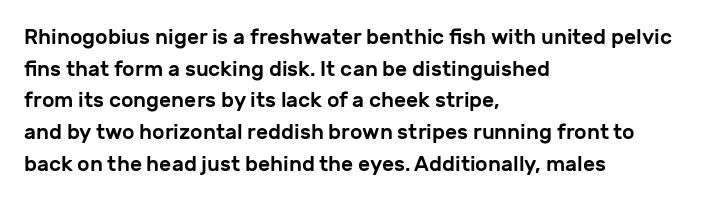
Has an underline been added? It has not. Do the letters lean? They stand straight. Notice how descenders clear the ascenders below comfortably — that's standard leading. The line texture is even and compact thanks to regular tracking.
